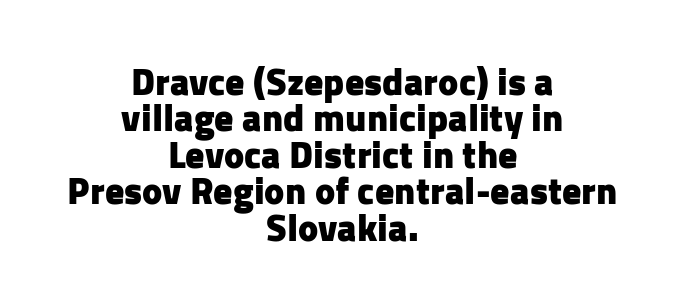
{"serif": "no", "italic": "no", "bold": "yes", "weight": "heavy", "width": "normal", "stroke_contrast": "low", "x_height": "medium", "monospaced": "no", "underline": "no", "align": "center", "line_spacing": "tight", "line_spacing_ratio": 0.96, "letter_spacing": "normal", "letter_spacing_em": 0.0, "glyph_px": 38}
